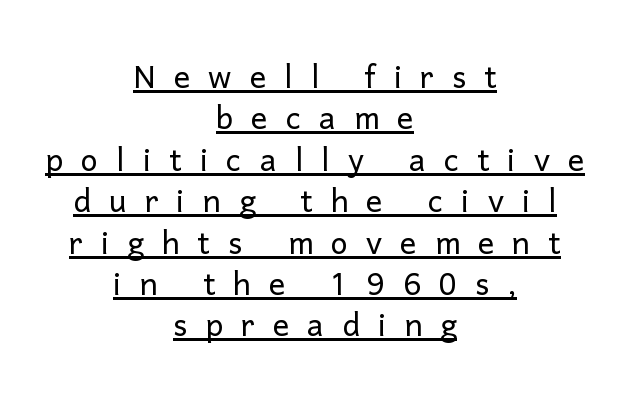
This is not heavy type; no bold has been used. This is sans-serif lettering, the kind often seen on screens and signage. Character widths vary here, with narrow letters taking less room than wide ones. Reading down the column, the eye jumps only a short way to each next line.
